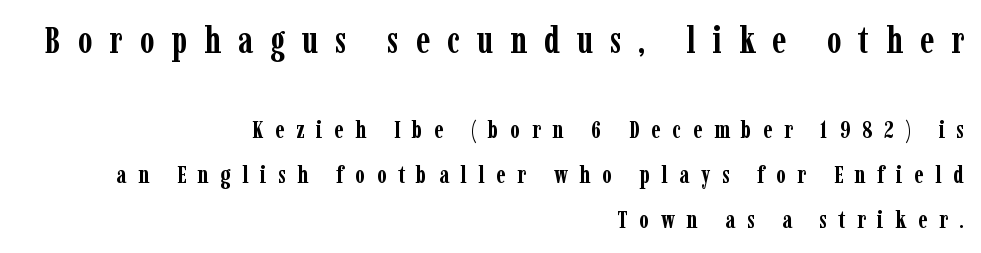
Check under the words: just untouched page. Looks like regular typesetting: each glyph gets only the width it needs. In terms of weight, the rendering is a true, heavy bold. This rendering employs a face with finishing strokes, i.e., a serif.
